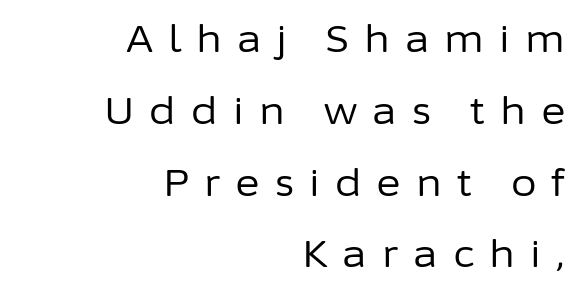
The image shows 37 px regular-weight sans-serif type, upright; set right-aligned, loose line spacing (1.94x), unusually wide letter spacing (+0.41 em), not underlined; low stroke contrast and a medium x-height.
